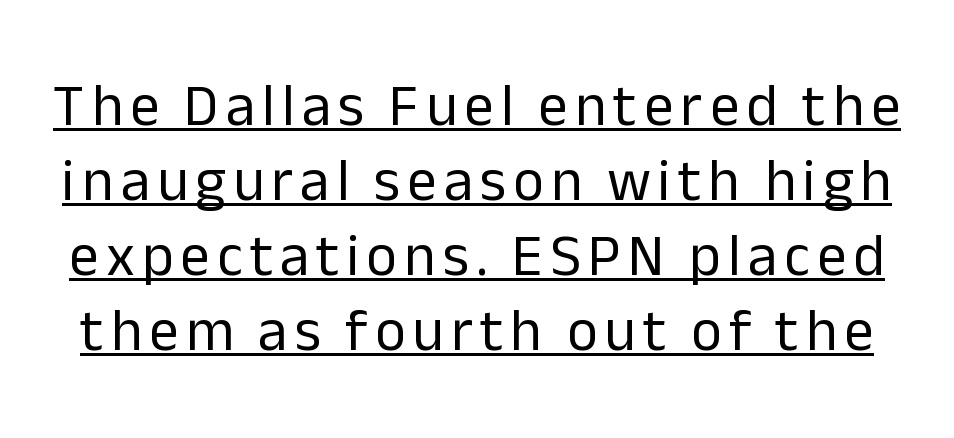
The image shows 59 px regular-weight sans-serif type, upright; set normal line spacing (1.27x), underlined; low stroke contrast and a medium x-height.
